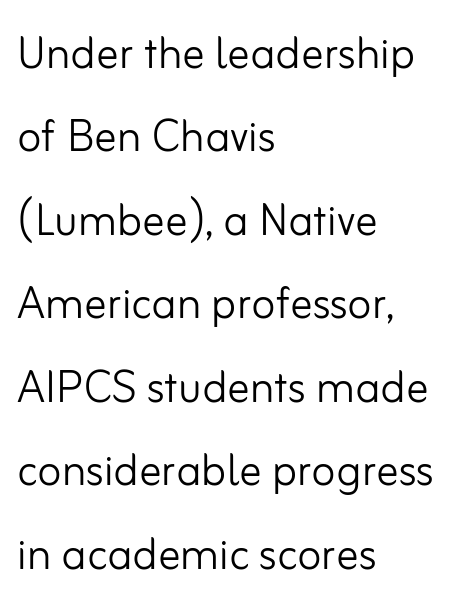
The image shows 56 px light sans-serif type, upright; set left-aligned, normal line spacing (1.49x), normal letter spacing, not underlined; low stroke contrast and a small x-height.
